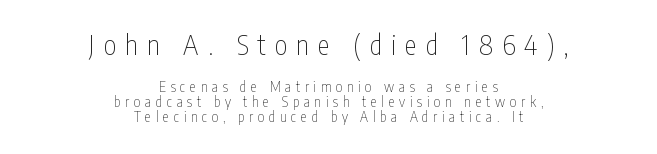
The image shows 27 px text type, upright; set centered, tight line spacing (1.07x), unusually wide letter spacing (+0.34 em), not underlined; the first (top) block is 1.93x larger.
